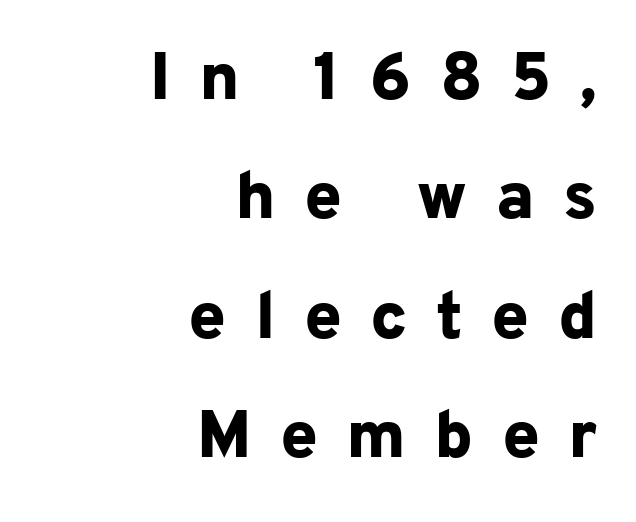
The image shows 67 px bold sans-serif type, upright; set right-aligned, line spacing 1.78x, unusually wide letter spacing (+0.42 em), not underlined; low stroke contrast and a medium x-height.
